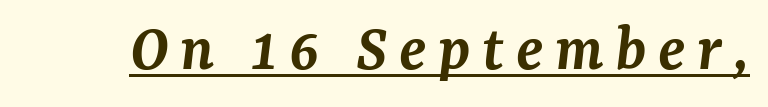
{"serif": "yes", "italic": "yes", "lean": "right", "slant_degrees": 7, "bold": "semi", "weight": "semibold", "width": "normal", "stroke_contrast": "medium", "x_height": "medium", "monospaced": "no", "underline": "yes", "glyph_px": 68}
